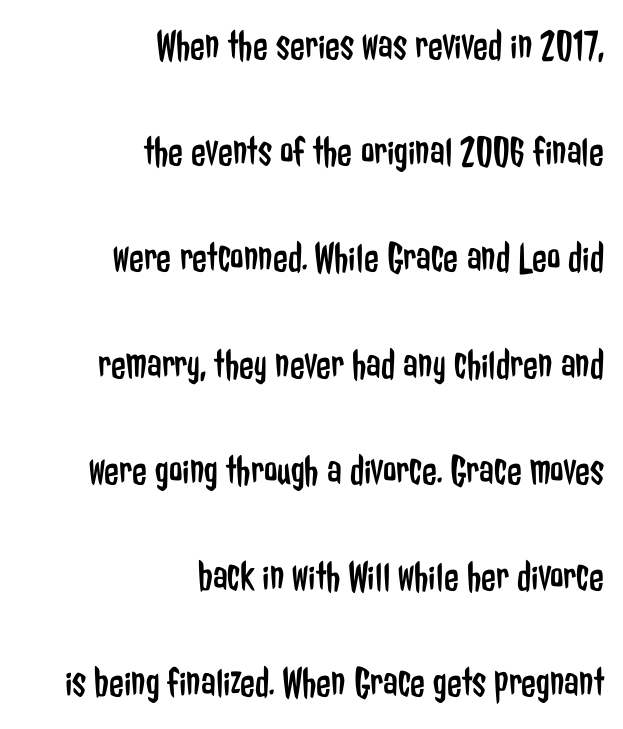
Layout note: lines flush right. The rendering keeps characters at their native spacing. The face looks like a standard text weight, possibly lighter. Does the leading feel generous? Absolutely, it's lavish. Lines of text with bare space underneath.
